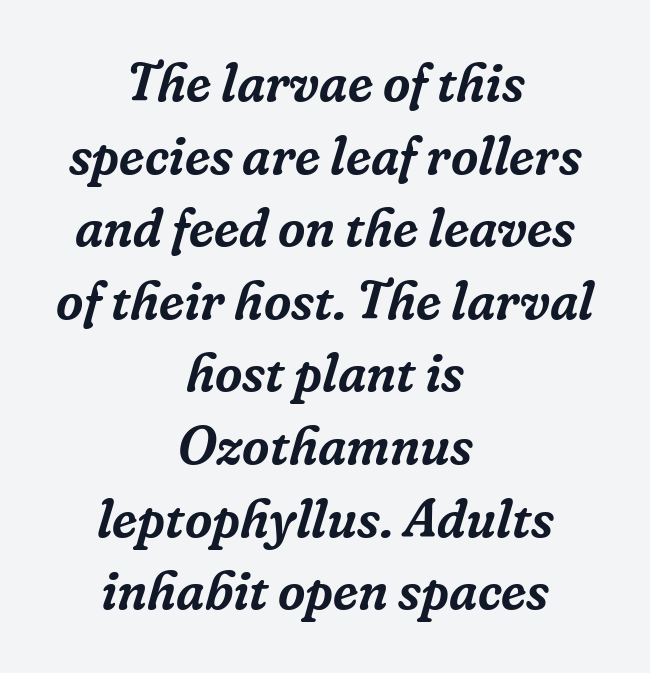
{"serif": "yes", "italic": "yes", "lean": "right", "slant_degrees": 16, "width": "normal", "stroke_contrast": "low", "x_height": "medium", "monospaced": "no", "underline": "no", "align": "center", "line_spacing": "normal", "line_spacing_ratio": 1.37, "letter_spacing": "normal", "letter_spacing_em": 0.0, "glyph_px": 53}
